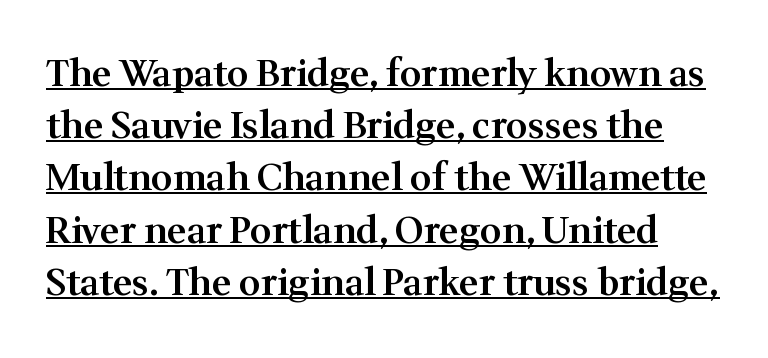
{"serif": "yes", "italic": "no", "bold": "semi", "weight": "semibold", "width": "normal", "stroke_contrast": "medium", "x_height": "medium", "monospaced": "no", "underline": "yes", "line_spacing": "normal", "line_spacing_ratio": 1.41, "letter_spacing": "normal", "letter_spacing_em": 0.0, "glyph_px": 37}
